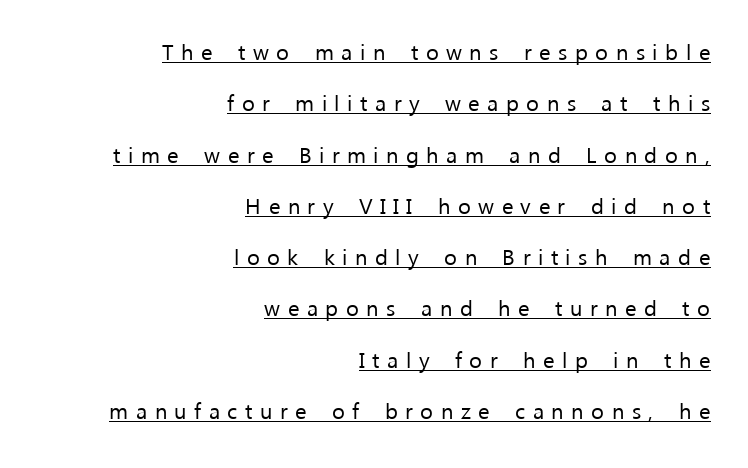
{"italic": "no", "bold": "no", "underline": "yes", "align": "right", "line_spacing": "loose", "line_spacing_ratio": 2.33, "letter_spacing": "wide", "letter_spacing_em": 0.34, "glyph_px": 22}
